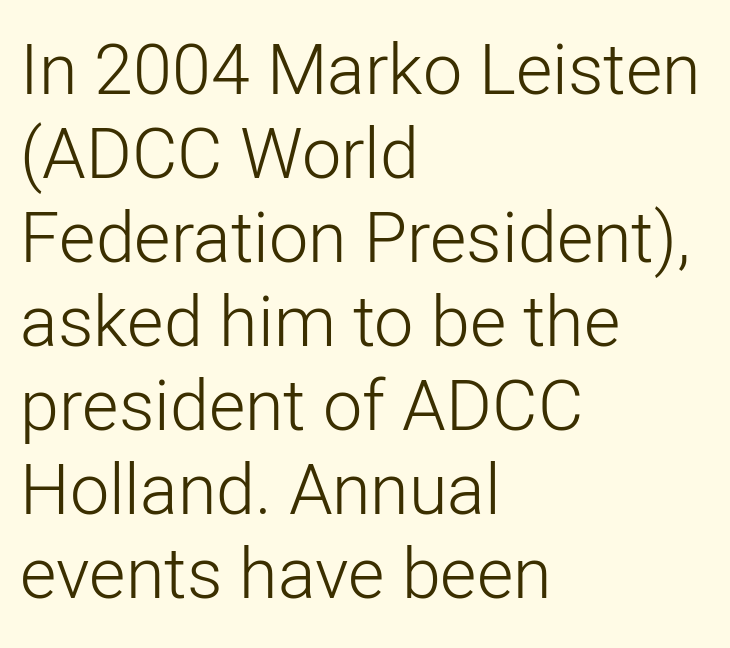
Q: Is the text bold? A: No.
Q: Is the text italic (slanted)? A: No, it is upright.
Q: Is the typeface a serif or a sans-serif typeface? A: Sans-serif.
Q: Is the text underlined? A: No.
Q: How is the paragraph aligned? A: Left-aligned.
Q: Is the spacing between letters normal or unusually wide? A: Normal.
Q: Width (condensed, normal, or wide)? A: Normal.
Q: Stroke contrast? A: Low.
Q: x-height? A: Medium.
Q: Monospaced? A: No.
